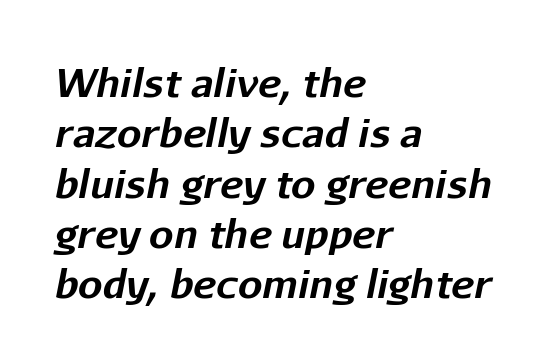
The leading is moderate, giving the passage an even texture. This is oblique type, the kind used for emphasis or titles. Every row of glyphs begins at an identical x-position on the left. Pretty heavy lettering here — definitely bold. Short note: letters normally spaced.
